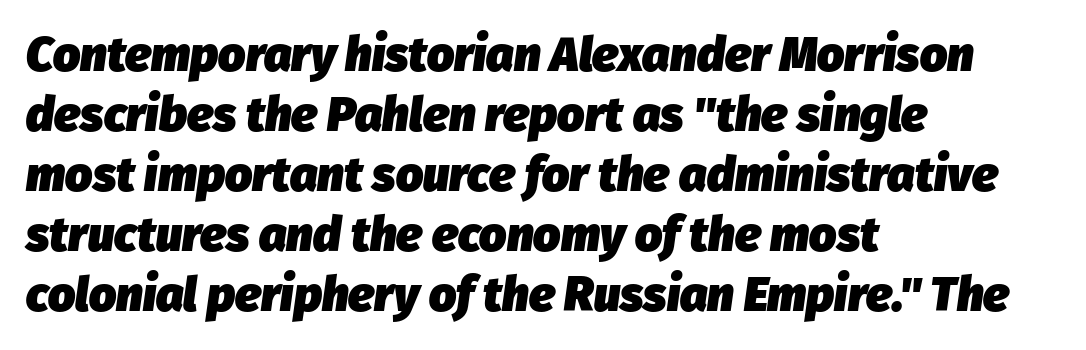
Short note: letters normally spaced. Anything drawn beneath the words? Only blank space. These lines stack with their left ends in a neat column. What weight is shown? A full bold with thick strokes. Note the varied advance widths — an 'i' is clearly narrower than an 'm'. Slanted lettering throughout.
